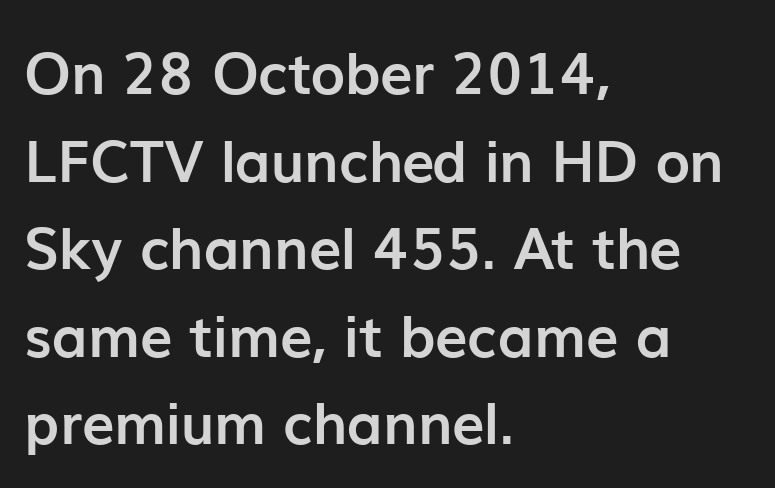
Tracking here is standard; glyphs follow each other at the usual distance. A dark, heavy texture on the line: the type is bold. The passage shown is typeset with a sans-serif family. Characters remain perfectly vertical along every line.
